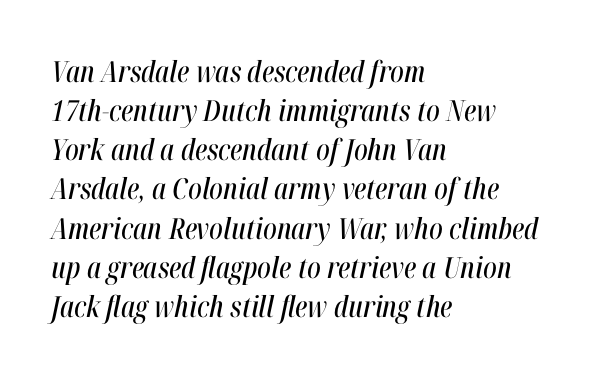
Q: Is the text italic (slanted)? A: Yes, it leans right by about 12 degrees.
Q: Is the text underlined? A: No.
Q: How is the paragraph aligned? A: Left-aligned.
Q: Is the spacing between letters normal or unusually wide? A: Normal.
Q: Is the spacing between lines tight, normal or loose? A: Normal.
Q: Width (condensed, normal, or wide)? A: Condensed.
Q: Stroke contrast? A: High.
Q: x-height? A: Medium.
Q: Monospaced? A: No.
